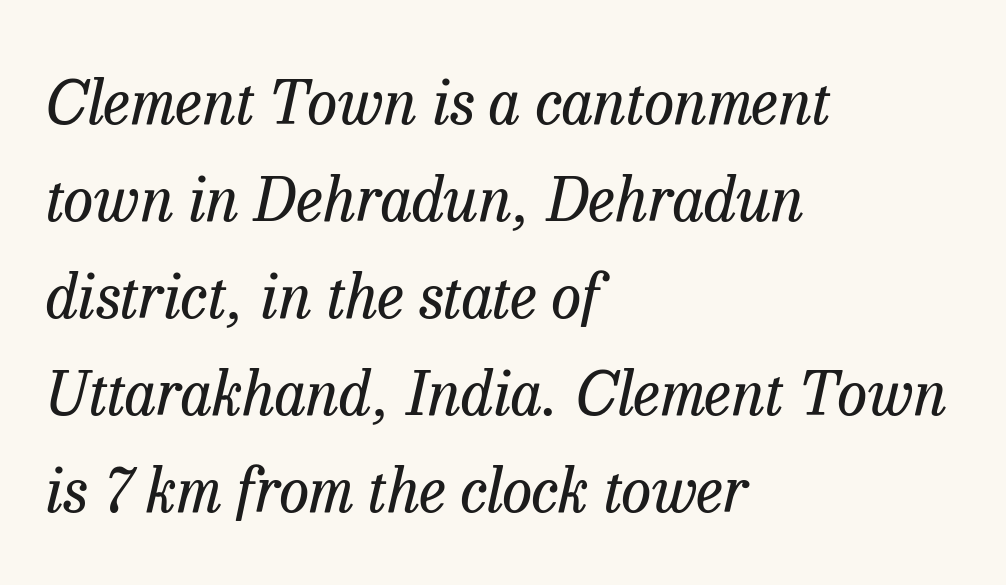
The image shows 61 px regular-weight serif type, italic (leaning right); set left-aligned, normal line spacing (1.59x), normal letter spacing, not underlined; low stroke contrast and a medium x-height.
